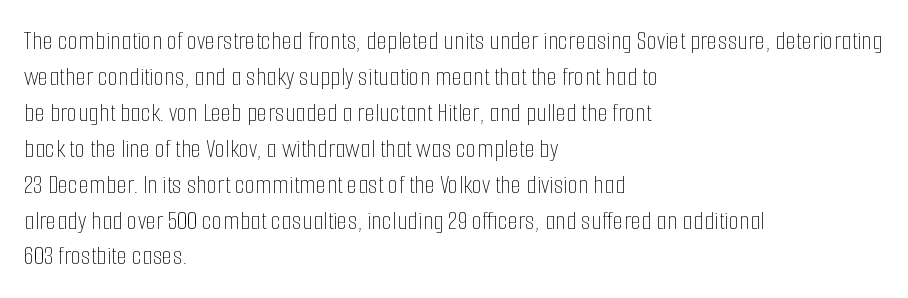
Q: Is the text bold? A: No.
Q: Is the text italic (slanted)? A: No, it is upright.
Q: Is the text underlined? A: No.
Q: How is the paragraph aligned? A: Left-aligned.
Q: Is the spacing between letters normal or unusually wide? A: Normal.
Q: Is the spacing between lines tight, normal or loose? A: Normal.
